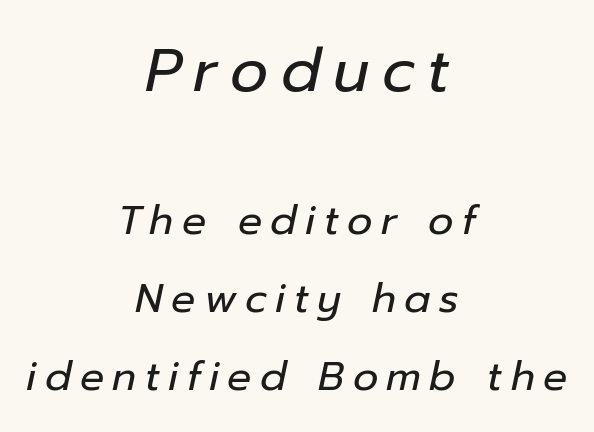
This rendering features lettering with no underline. These lines are rendered in a variable-pitch font. Centered paragraph, ragged on both sides. Stroke mass is kept to a normal reading level or below.
